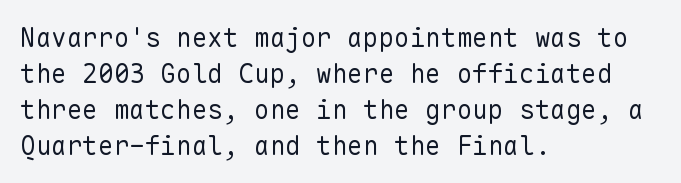
{"italic": "no", "bold": "no", "underline": "no", "align": "left", "line_spacing": "normal", "line_spacing_ratio": 1.38, "letter_spacing": "normal", "letter_spacing_em": 0.0, "glyph_px": 26}
